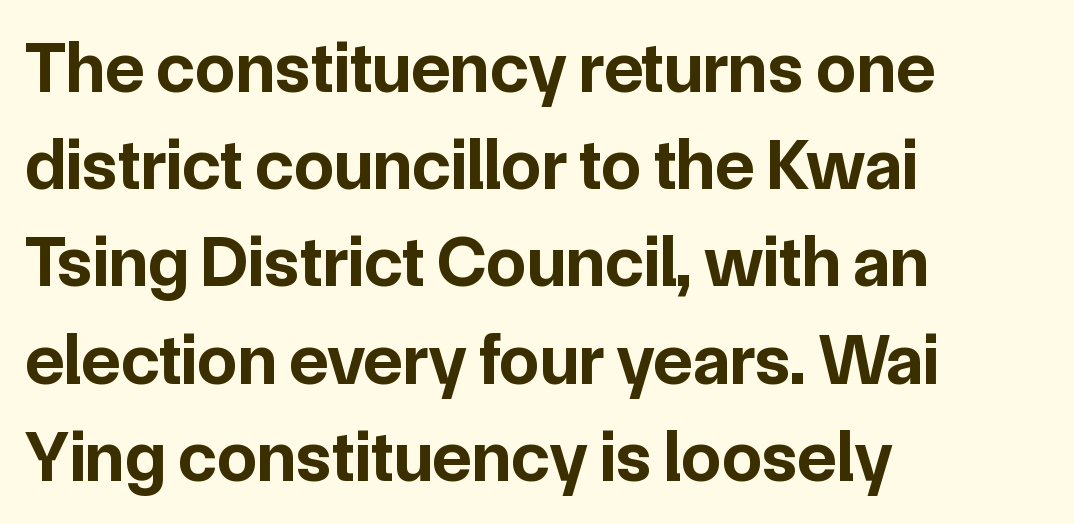
{"serif": "no", "italic": "no", "bold": "yes", "weight": "bold", "width": "normal", "stroke_contrast": "low", "x_height": "medium", "monospaced": "no", "underline": "no", "align": "left", "line_spacing": "normal", "line_spacing_ratio": 1.35, "letter_spacing": "normal", "letter_spacing_em": 0.0, "glyph_px": 72}
